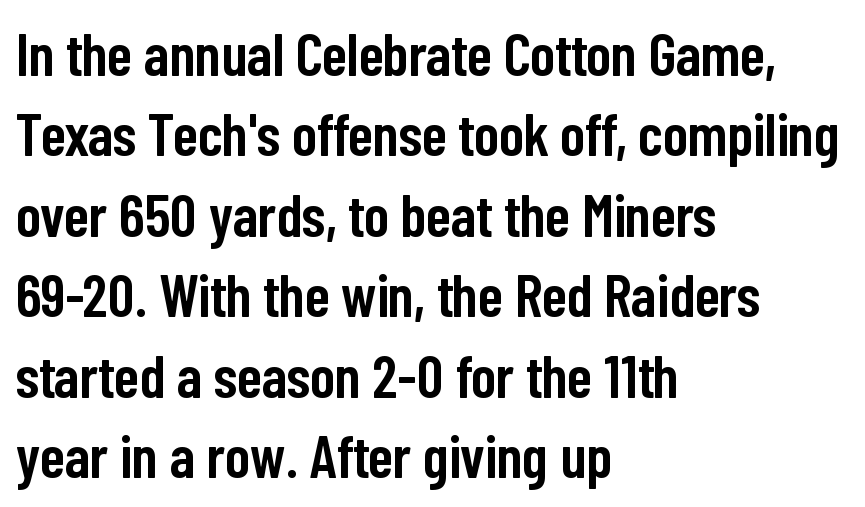
Q: Is the text bold? A: Semi-bold.
Q: Is the text italic (slanted)? A: No, it is upright.
Q: Is the typeface a serif or a sans-serif typeface? A: Sans-serif.
Q: Is the text underlined? A: No.
Q: How is the paragraph aligned? A: Left-aligned.
Q: Is the spacing between letters normal or unusually wide? A: Normal.
Q: Is the spacing between lines tight, normal or loose? A: Normal.
Q: Width (condensed, normal, or wide)? A: Condensed.
Q: Stroke contrast? A: Low.
Q: x-height? A: Medium.
Q: Monospaced? A: No.
